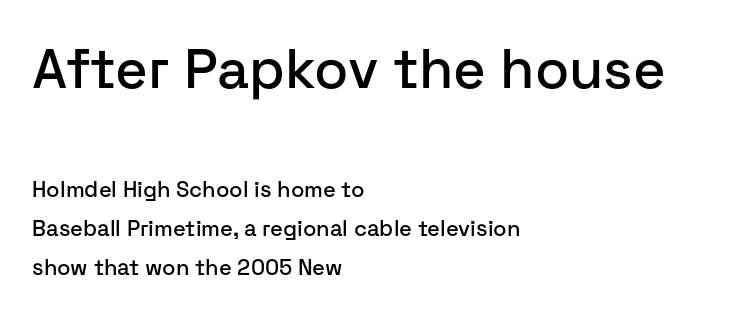
Unmarked baselines from the first word to the last. Vertical strokes here are truly vertical. The face used here is proportionally spaced, like ordinary book or web type. Typesetter's note — upper block bumped up in size, lower block left smaller. This sample uses a sans-serif face. The lines in this sample share a left origin and differ only in where they stop.
